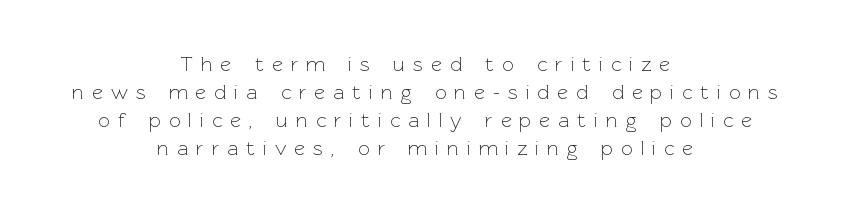
The image shows 21 px text type, upright; set centered, normal line spacing (1.33x), unusually wide letter spacing (+0.38 em), not underlined.
